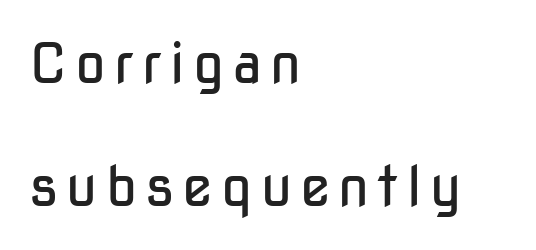
The image shows 56 px regular-weight, condensed sans-serif type, upright; set left-aligned, loose line spacing (2.2x), not underlined; low stroke contrast and a medium x-height.
